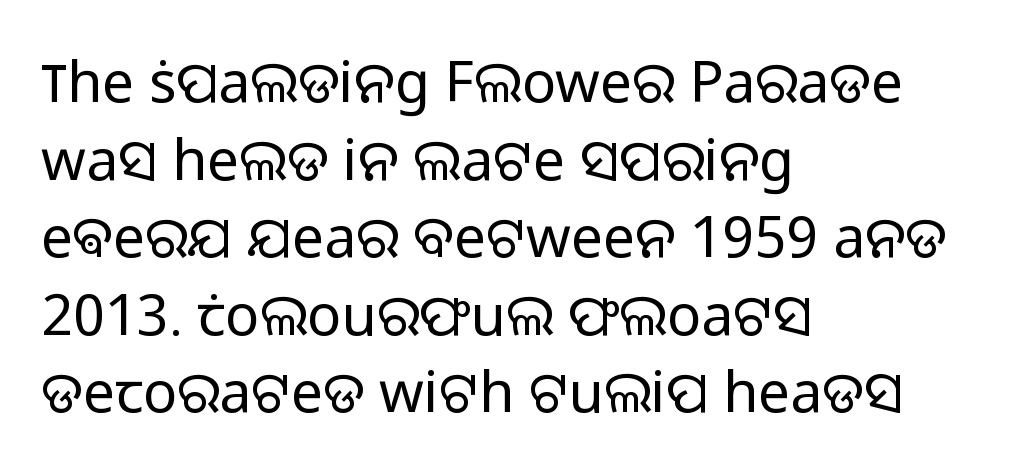
Where is the straight margin? On the left. Character widths vary here, with narrow letters taking less room than wide ones. Posture: upright roman. Underline: absent. Characters follow at the spacing the type designer built in.
